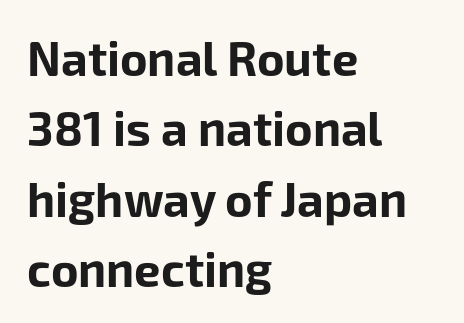
Casual observation: everything's shoved over to the left. Ascenders rise straight up at ninety degrees. The passage shown is typed in a proportional face where columns would drift. Note: no serifs on the glyphs.
